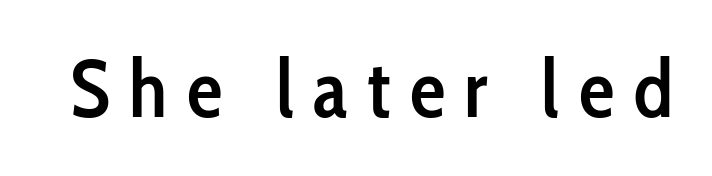
{"serif": "no", "italic": "no", "bold": "semi", "weight": "semibold", "width": "condensed", "stroke_contrast": "low", "x_height": "medium", "monospaced": "no", "underline": "no", "letter_spacing": "wide", "letter_spacing_em": 0.24, "glyph_px": 80}
